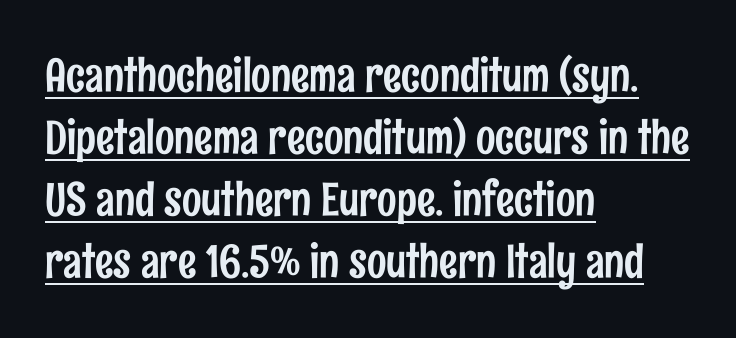
Q: Is the text italic (slanted)? A: No, it is upright.
Q: Is the typeface a serif or a sans-serif typeface? A: Sans-serif.
Q: Is the text underlined? A: Yes.
Q: How is the paragraph aligned? A: Left-aligned.
Q: Is the spacing between letters normal or unusually wide? A: Normal.
Q: Is the spacing between lines tight, normal or loose? A: Normal.
Q: Width (condensed, normal, or wide)? A: Condensed.
Q: Stroke contrast? A: Low.
Q: x-height? A: Medium.
Q: Monospaced? A: No.
